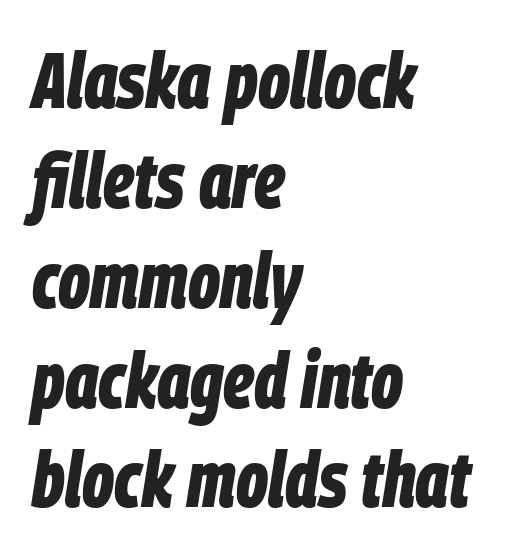
{"italic": "yes", "lean": "right", "slant_degrees": 9, "bold": "yes", "weight": "bold", "width": "condensed", "stroke_contrast": "low", "x_height": "large", "monospaced": "no", "underline": "no", "align": "left", "line_spacing": "normal", "line_spacing_ratio": 1.28, "letter_spacing": "normal", "letter_spacing_em": 0.0, "glyph_px": 78}
